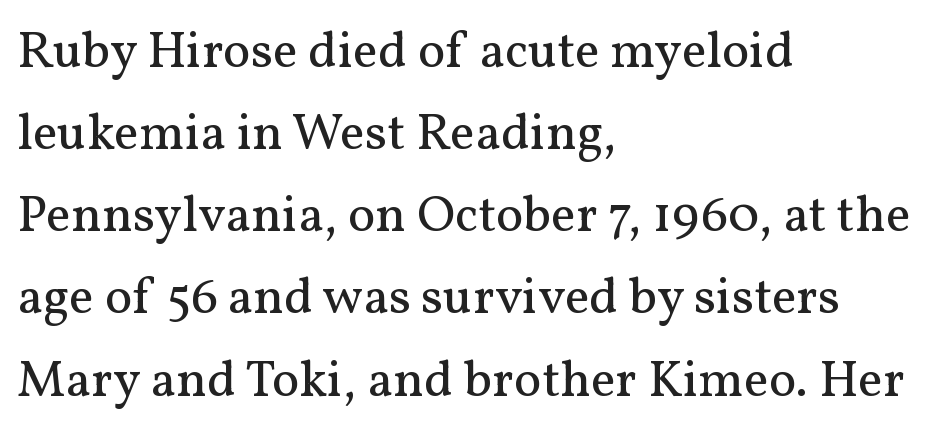
Q: Is the text bold? A: No.
Q: Is the text italic (slanted)? A: No, it is upright.
Q: Is the typeface a serif or a sans-serif typeface? A: Serif.
Q: Is the text underlined? A: No.
Q: How is the paragraph aligned? A: Left-aligned.
Q: Is the spacing between letters normal or unusually wide? A: Normal.
Q: Is the spacing between lines tight, normal or loose? A: Normal.
Q: Width (condensed, normal, or wide)? A: Normal.
Q: Stroke contrast? A: Medium.
Q: x-height? A: Medium.
Q: Monospaced? A: No.
